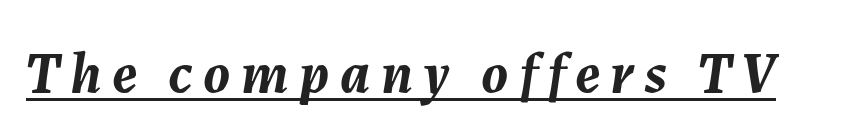
{"italic": "yes", "lean": "right", "slant_degrees": 7, "bold": "yes", "weight": "semibold", "width": "normal", "stroke_contrast": "medium", "x_height": "medium", "monospaced": "no", "underline": "yes", "glyph_px": 58}
